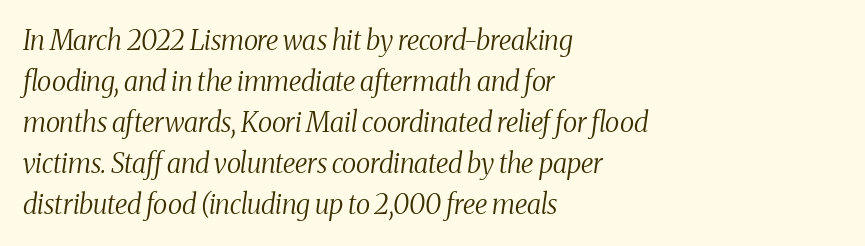
The image shows 27 px text type, italic (leaning right); set left-aligned, normal line spacing (1.52x), normal letter spacing, not underlined.
